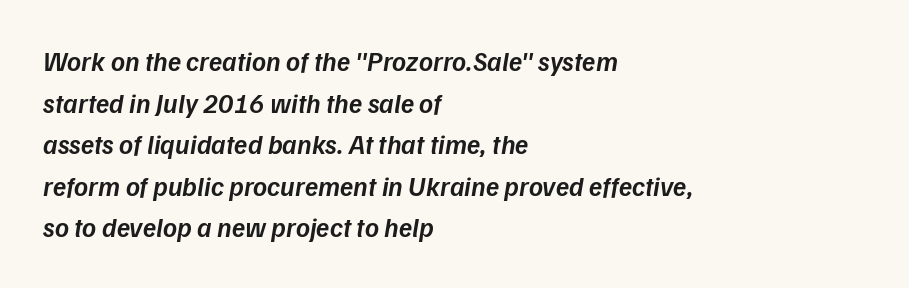
The image shows 27 px text type, italic (leaning right); set left-aligned, normal line spacing (1.54x), normal letter spacing, not underlined.
